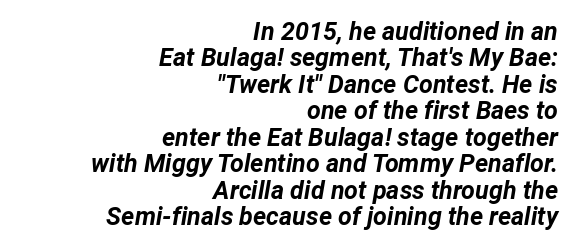
The image shows 25 px bold type, italic (leaning right); set right-aligned, tight line spacing (1.06x), normal letter spacing, not underlined.
